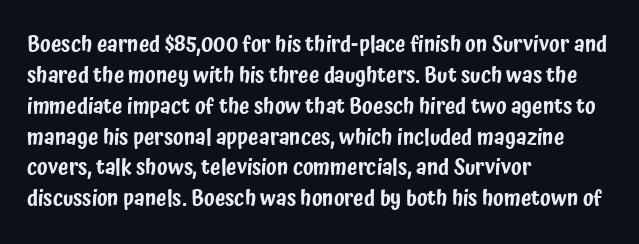
Q: Is the text italic (slanted)? A: No, it is upright.
Q: Is the text underlined? A: No.
Q: How is the paragraph aligned? A: Left-aligned.
Q: Is the spacing between letters normal or unusually wide? A: Normal.
Q: Is the spacing between lines tight, normal or loose? A: Normal.
